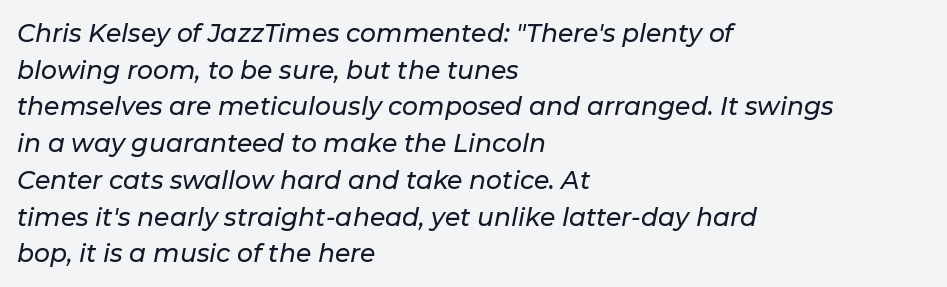
{"italic": "yes", "lean": "right", "slant_degrees": 11, "underline": "no", "align": "left", "line_spacing": "normal", "line_spacing_ratio": 1.47, "letter_spacing": "normal", "letter_spacing_em": 0.0, "glyph_px": 25}
